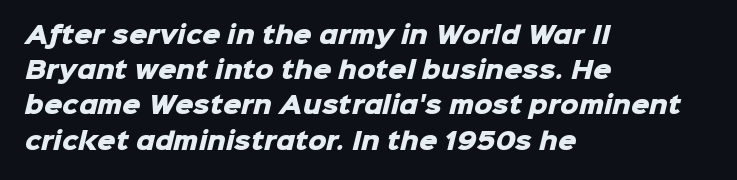
Emphasis by weight is at full strength: bold. The space between consecutive lines is moderate. This rendering uses left alignment, leaving the right contour irregular. Plain, unruled lines of type. Honestly, the letter spacing is just normal — you wouldn't notice it.
